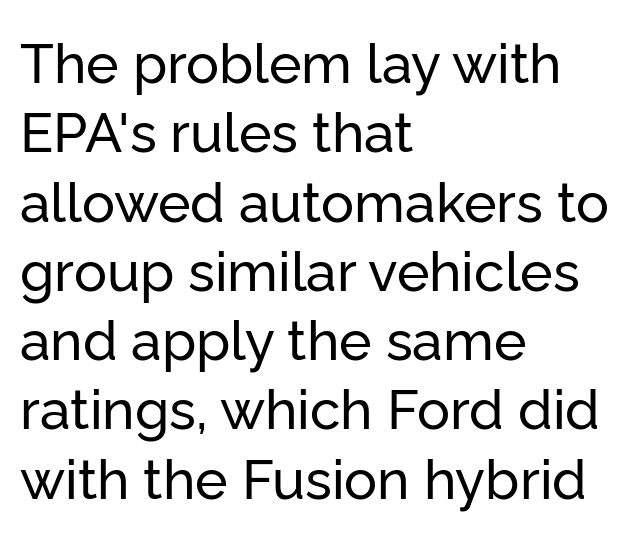
The image shows 55 px sans-serif type, upright; set left-aligned, normal line spacing (1.26x), normal letter spacing, not underlined; low stroke contrast and a medium x-height.
